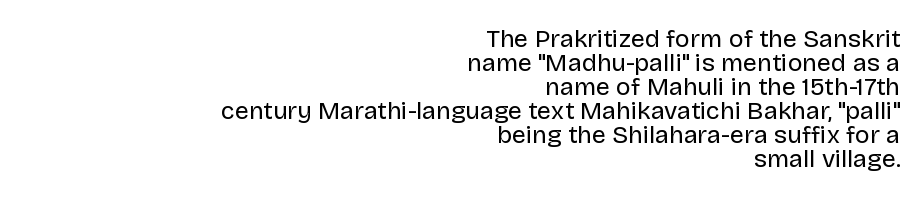
The image shows 25 px text type, upright; set right-aligned, tight line spacing (0.96x), normal letter spacing, not underlined.
